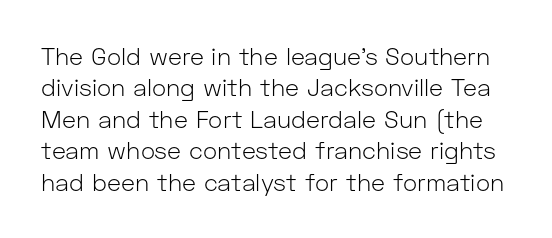
Q: Is the text bold? A: No.
Q: Is the text italic (slanted)? A: No, it is upright.
Q: Is the text underlined? A: No.
Q: Is the spacing between letters normal or unusually wide? A: Normal.
Q: Is the spacing between lines tight, normal or loose? A: Normal.
